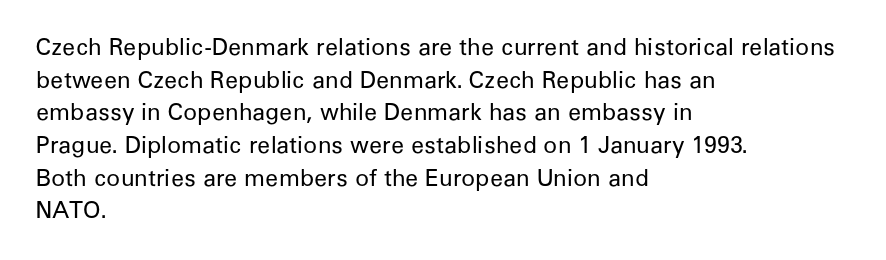
Q: Is the text bold? A: No.
Q: Is the text italic (slanted)? A: No, it is upright.
Q: Is the text underlined? A: No.
Q: How is the paragraph aligned? A: Left-aligned.
Q: Is the spacing between letters normal or unusually wide? A: Normal.
Q: Is the spacing between lines tight, normal or loose? A: Normal.
